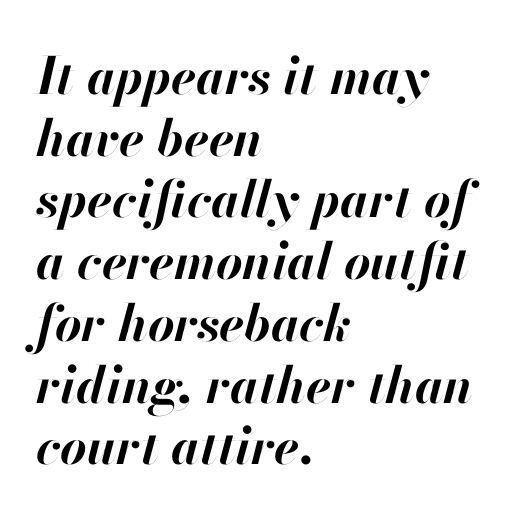
The image shows 51 px bold type, italic (leaning right); set left-aligned, line spacing 1.21x, normal letter spacing, not underlined; high stroke contrast and a small x-height.
